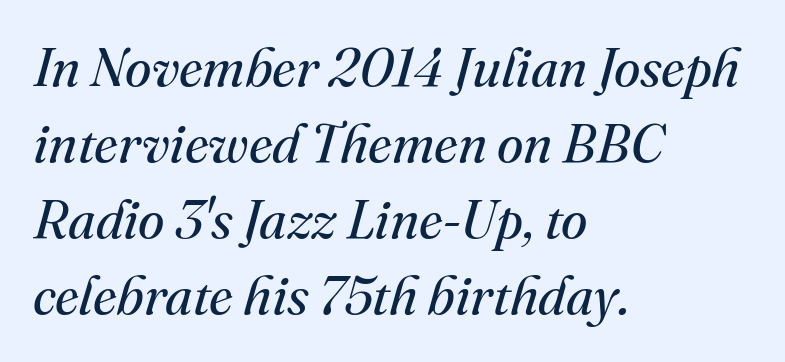
Q: Is the text bold? A: No.
Q: Is the text italic (slanted)? A: Yes, it leans right by about 16 degrees.
Q: Is the typeface a serif or a sans-serif typeface? A: Serif.
Q: Is the text underlined? A: No.
Q: How is the paragraph aligned? A: Left-aligned.
Q: Is the spacing between letters normal or unusually wide? A: Normal.
Q: Is the spacing between lines tight, normal or loose? A: Normal.
Q: Width (condensed, normal, or wide)? A: Normal.
Q: Stroke contrast? A: Medium.
Q: x-height? A: Small.
Q: Monospaced? A: No.
